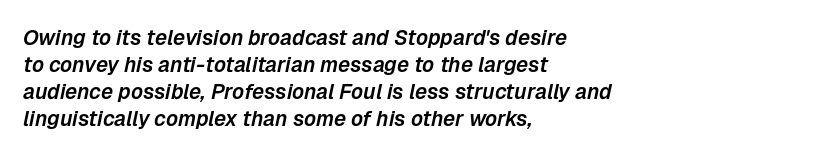
The gap between lines stays unmarked. Line starts are locked; line ends wander. Rendered with sloped, italic letterforms. What stands out about the letter spacing? Nothing — it is the standard amount. Line spacing here is normal.
